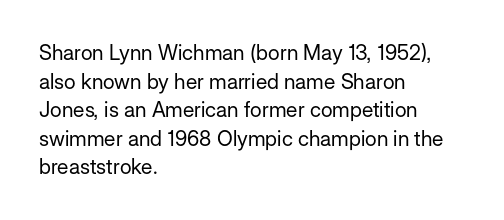
Q: Is the text bold? A: No.
Q: Is the text italic (slanted)? A: No, it is upright.
Q: Is the text underlined? A: No.
Q: How is the paragraph aligned? A: Left-aligned.
Q: Is the spacing between letters normal or unusually wide? A: Normal.
Q: Is the spacing between lines tight, normal or loose? A: Normal.
